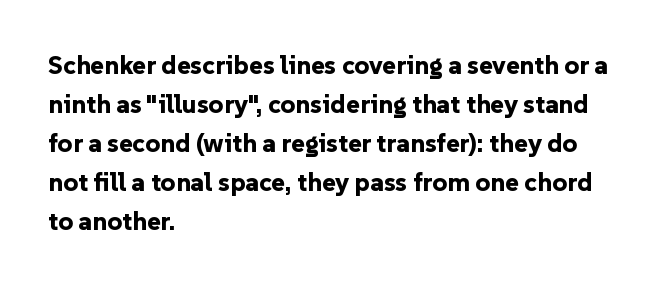
Q: Is the text bold? A: Yes.
Q: Is the text italic (slanted)? A: No, it is upright.
Q: Is the text underlined? A: No.
Q: How is the paragraph aligned? A: Left-aligned.
Q: Is the spacing between letters normal or unusually wide? A: Normal.
Q: Is the spacing between lines tight, normal or loose? A: Normal.
